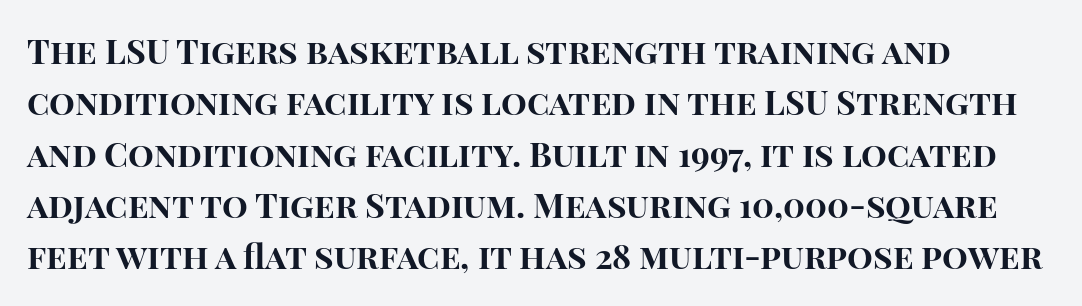
{"serif": "no", "italic": "no", "bold": "yes", "weight": "bold", "width": "normal", "stroke_contrast": "high", "x_height": "large", "monospaced": "no", "underline": "no", "align": "left", "line_spacing": "normal", "line_spacing_ratio": 1.51, "letter_spacing": "normal", "letter_spacing_em": 0.0, "glyph_px": 34}
